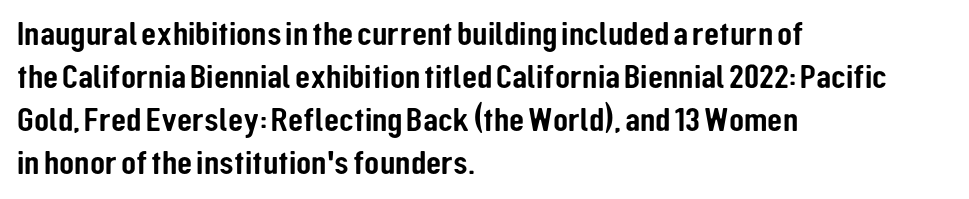
The image shows 35 px condensed sans-serif type, upright; set left-aligned, line spacing 1.23x, normal letter spacing, not underlined; low stroke contrast and a medium x-height.
